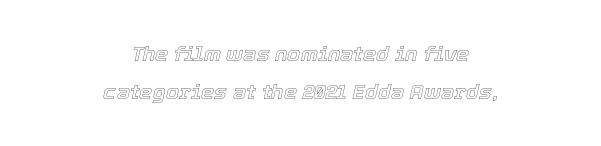
{"italic": "yes", "lean": "right", "slant_degrees": 12, "underline": "no", "align": "center", "line_spacing_ratio": 1.79, "letter_spacing": "normal", "letter_spacing_em": 0.0, "glyph_px": 21}
